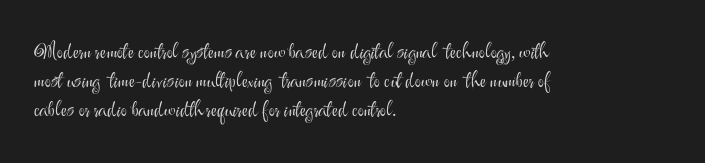
The image shows 21 px text type; set left-aligned, normal line spacing (1.38x), normal letter spacing, not underlined.
